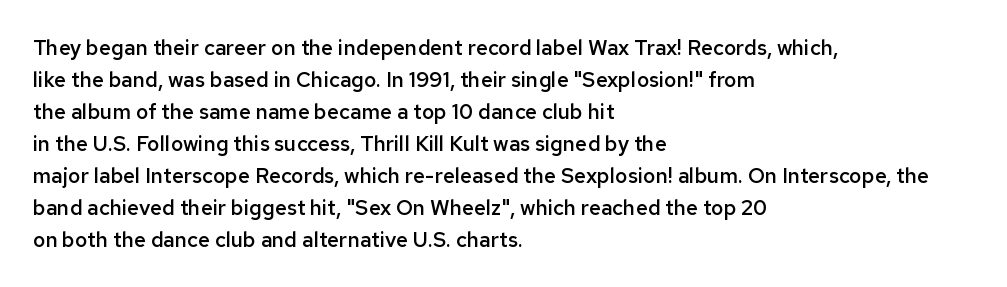
{"italic": "no", "bold": "semi", "underline": "no", "align": "left", "line_spacing": "normal", "line_spacing_ratio": 1.52, "letter_spacing": "normal", "letter_spacing_em": 0.0, "glyph_px": 21}
